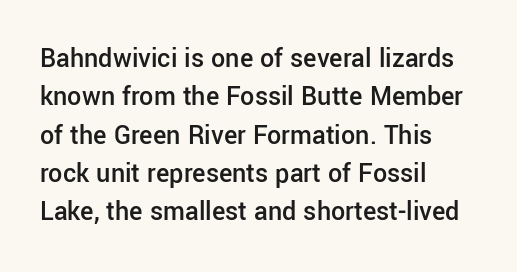
{"serif": "no", "italic": "no", "bold": "semi", "weight": "semibold", "width": "normal", "stroke_contrast": "low", "x_height": "medium", "monospaced": "no", "underline": "no", "align": "left", "line_spacing": "normal", "line_spacing_ratio": 1.37, "letter_spacing": "normal", "letter_spacing_em": 0.0, "glyph_px": 28}
